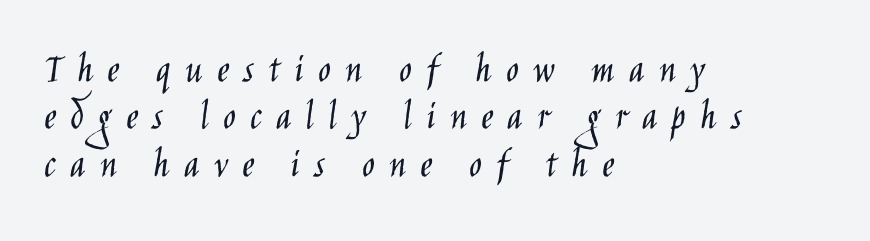
Q: Is the text bold? A: No.
Q: Is the text italic (slanted)? A: Yes.
Q: Is the typeface a serif or a sans-serif typeface? A: Sans-serif.
Q: Is the text underlined? A: No.
Q: How is the paragraph aligned? A: Left-aligned.
Q: Is the spacing between letters normal or unusually wide? A: Unusually wide.
Q: Is the spacing between lines tight, normal or loose? A: Tight.
Q: Width (condensed, normal, or wide)? A: Condensed.
Q: Stroke contrast? A: Low.
Q: x-height? A: Large.
Q: Monospaced? A: No.
